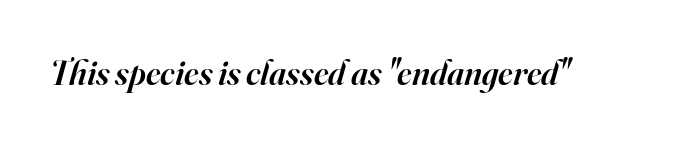
{"serif": "yes", "italic": "yes", "lean": "right", "slant_degrees": 16, "bold": "semi", "weight": "semibold", "width": "normal", "stroke_contrast": "high", "x_height": "small", "monospaced": "no", "underline": "no", "letter_spacing": "normal", "letter_spacing_em": 0.0, "glyph_px": 35}
